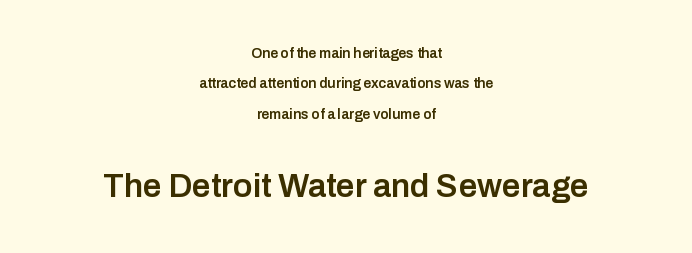
The image shows 33 px semibold sans-serif type, upright; set centered, loose line spacing (2.17x), normal letter spacing, not underlined; the second (bottom) block is 2.36x larger; low stroke contrast and a medium x-height.
